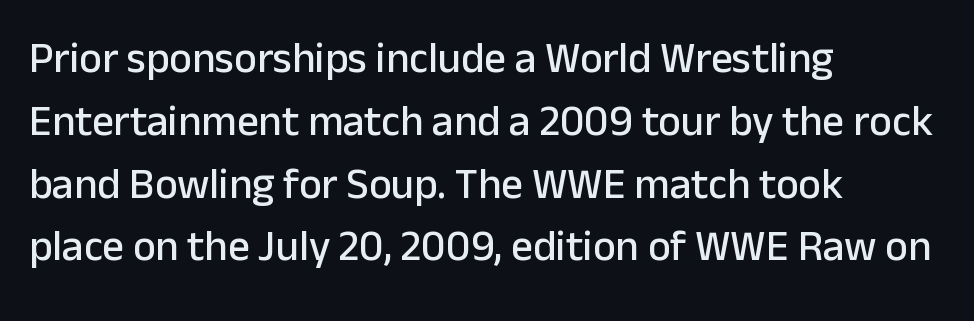
Just letters on the line, the space beneath them empty. Which margin do the lines hug? The left one — the right edge is uneven. A roman cut, with each character standing at attention. Character widths vary here, with narrow letters taking less room than wide ones.
